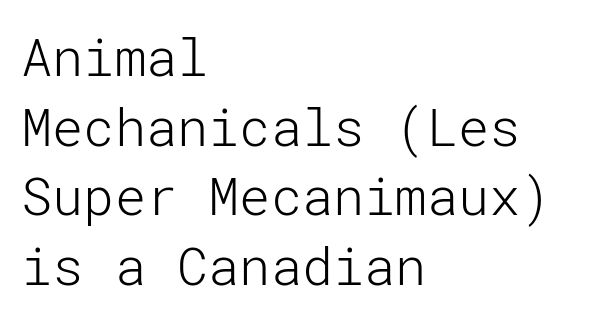
Q: Is the text bold? A: No.
Q: Is the text italic (slanted)? A: No, it is upright.
Q: Is the typeface a serif or a sans-serif typeface? A: Sans-serif.
Q: Is the text underlined? A: No.
Q: How is the paragraph aligned? A: Left-aligned.
Q: Is the spacing between letters normal or unusually wide? A: Normal.
Q: Is the spacing between lines tight, normal or loose? A: Normal.
Q: Width (condensed, normal, or wide)? A: Normal.
Q: Stroke contrast? A: Low.
Q: x-height? A: Medium.
